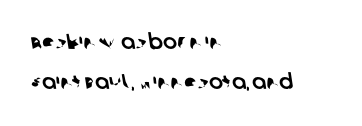
{"underline": "no", "align": "left", "line_spacing": "loose", "line_spacing_ratio": 1.9, "letter_spacing": "normal", "letter_spacing_em": 0.0, "glyph_px": 21}
